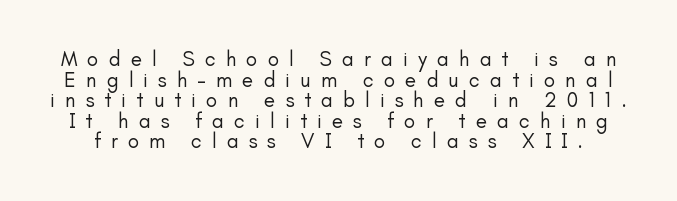
The font's upright variant was chosen for this text. This is not heavy type; no bold has been used. Nobody drew a line under any word here. Words appear elongated and porous because spacing is wide.
